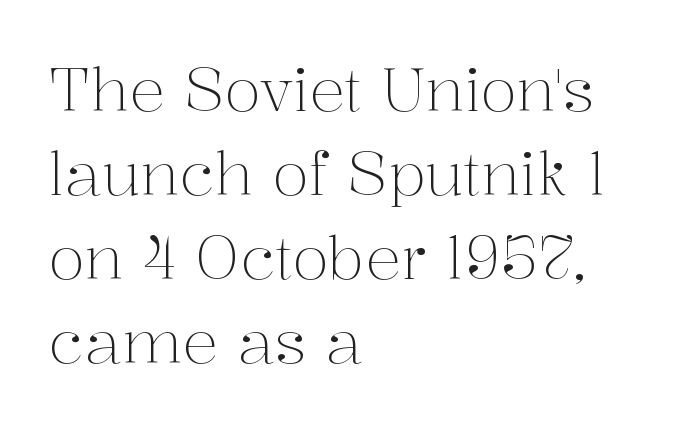
Q: Is the text bold? A: No.
Q: Is the text italic (slanted)? A: No, it is upright.
Q: Is the typeface a serif or a sans-serif typeface? A: Serif.
Q: Is the text underlined? A: No.
Q: How is the paragraph aligned? A: Left-aligned.
Q: Is the spacing between letters normal or unusually wide? A: Normal.
Q: Is the spacing between lines tight, normal or loose? A: Normal.
Q: Width (condensed, normal, or wide)? A: Normal.
Q: Stroke contrast? A: Medium.
Q: x-height? A: Medium.
Q: Monospaced? A: No.
